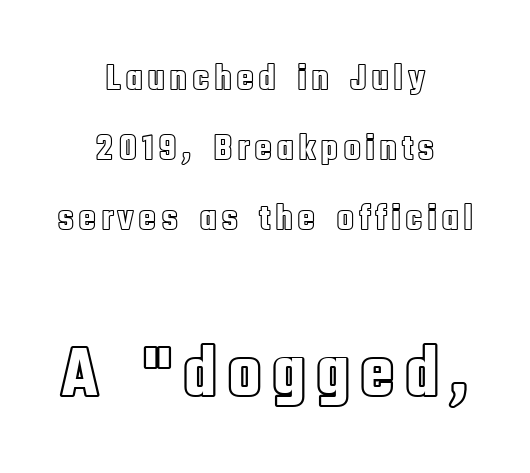
Q: Is the text italic (slanted)? A: No, it is upright.
Q: Is the text underlined? A: No.
Q: How is the paragraph aligned? A: Centered.
Q: Which block of text is set in a larger size, the first (top) or the second (bottom)? A: The second (bottom) one.
Q: Width (condensed, normal, or wide)? A: Condensed.
Q: x-height? A: Large.
Q: Monospaced? A: No.
